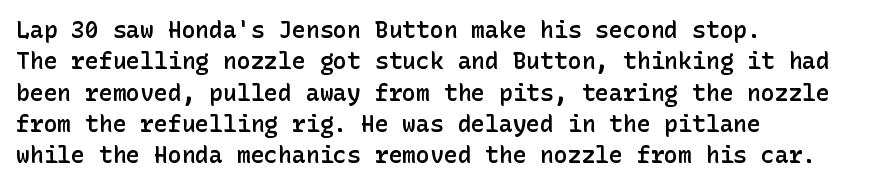
{"italic": "no", "bold": "semi", "underline": "no", "align": "left", "line_spacing": "normal", "line_spacing_ratio": 1.36, "letter_spacing": "normal", "letter_spacing_em": 0.0, "glyph_px": 23}
